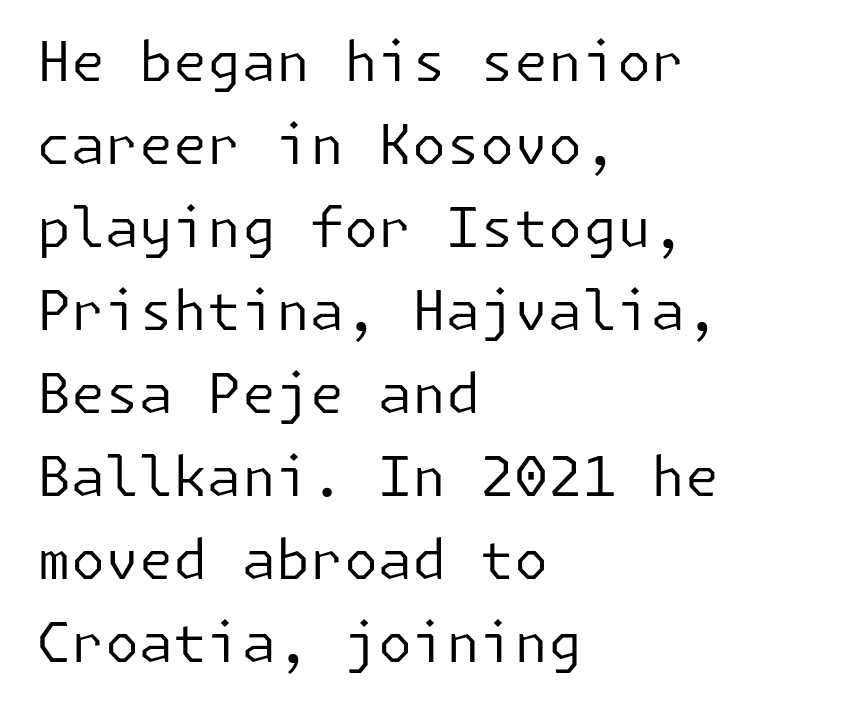
{"serif": "no", "italic": "no", "bold": "no", "weight": "regular", "width": "normal", "stroke_contrast": "low", "x_height": "medium", "underline": "no", "align": "left", "line_spacing": "normal", "line_spacing_ratio": 1.51, "letter_spacing": "normal", "letter_spacing_em": 0.0, "glyph_px": 55}
